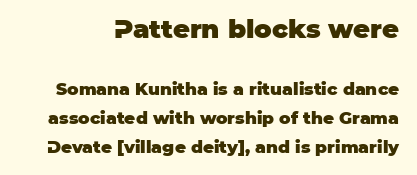
The vertical gap from one line to the next is medium. Underline: absent. Emphasis by weight is at full strength: bold. Words appear dense and cohesive because spacing is normal.
